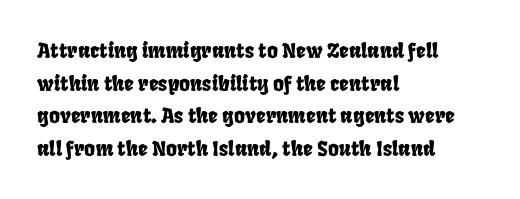
Q: Is the text underlined? A: No.
Q: How is the paragraph aligned? A: Left-aligned.
Q: Is the spacing between letters normal or unusually wide? A: Normal.
Q: Is the spacing between lines tight, normal or loose? A: Normal.
